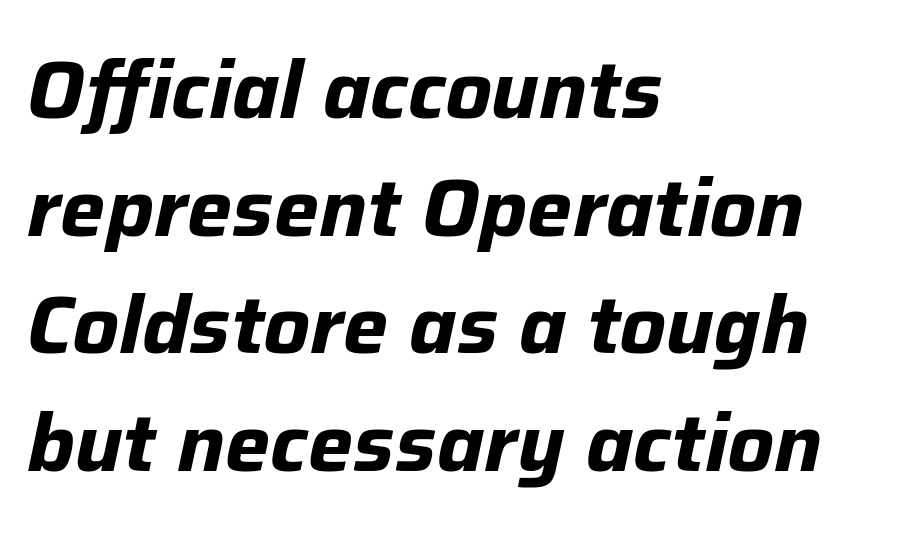
The image shows 80 px bold type, italic (leaning right); set left-aligned, normal line spacing (1.47x), normal letter spacing, not underlined; low stroke contrast and a medium x-height.
